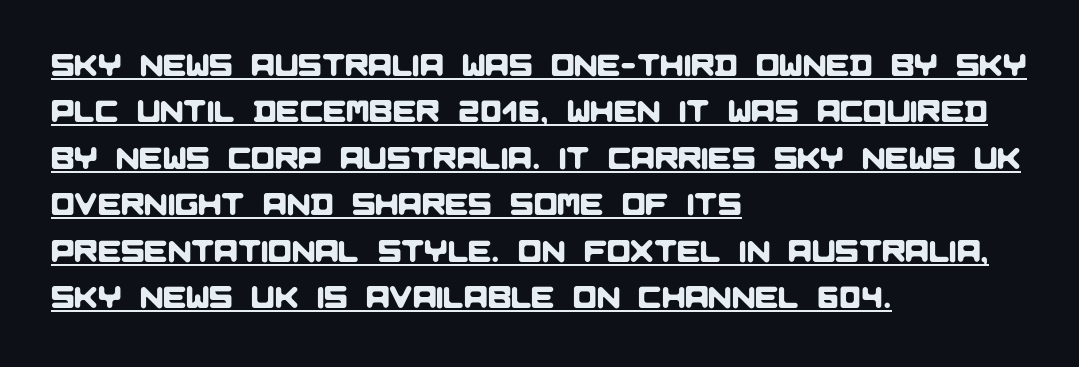
Underlining? Definitely there. Here the glyphs are tracked normally, forming tight word shapes. This block has exactly the height ordinary leading produces. The face used here is proportionally spaced, like ordinary book or web type.
